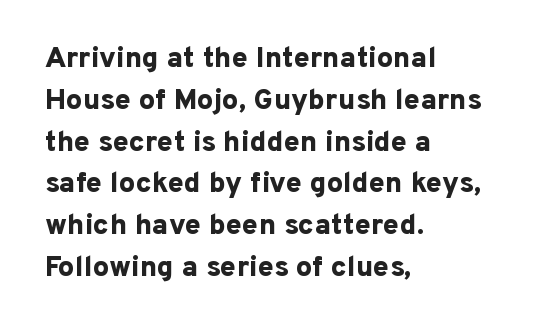
How would I describe the line gaps? Plain and ordinary. These lines are set flush left with a ragged right edge. A clean baseline with only descenders dipping below it. Every letter is thick-stroked: bold, no question.
